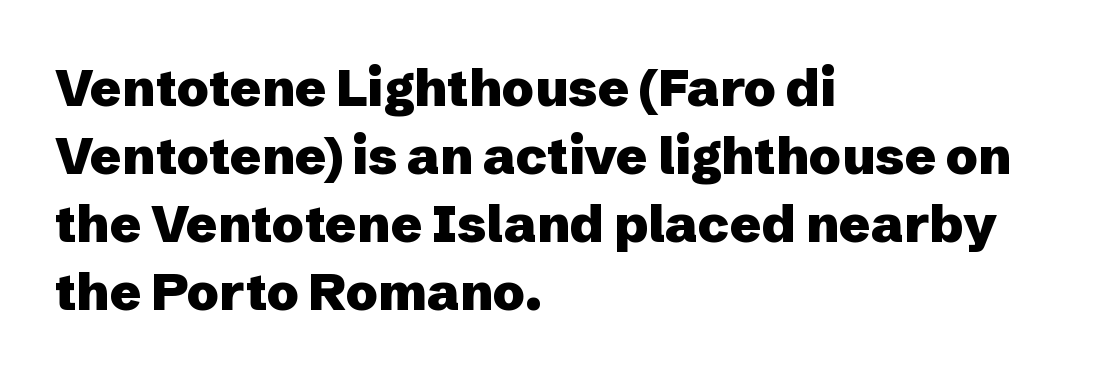
{"serif": "no", "italic": "no", "bold": "yes", "weight": "heavy", "width": "normal", "stroke_contrast": "low", "x_height": "medium", "monospaced": "no", "underline": "no", "align": "left", "line_spacing": "normal", "line_spacing_ratio": 1.31, "letter_spacing": "normal", "letter_spacing_em": 0.0, "glyph_px": 52}
